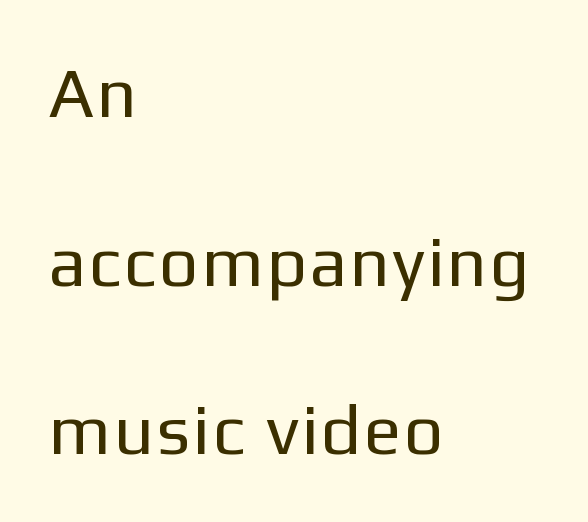
Q: Is the text bold? A: No.
Q: Is the text italic (slanted)? A: No, it is upright.
Q: Is the typeface a serif or a sans-serif typeface? A: Sans-serif.
Q: Is the text underlined? A: No.
Q: How is the paragraph aligned? A: Left-aligned.
Q: Is the spacing between lines tight, normal or loose? A: Loose.
Q: Width (condensed, normal, or wide)? A: Normal.
Q: Stroke contrast? A: Low.
Q: x-height? A: Medium.
Q: Monospaced? A: No.
